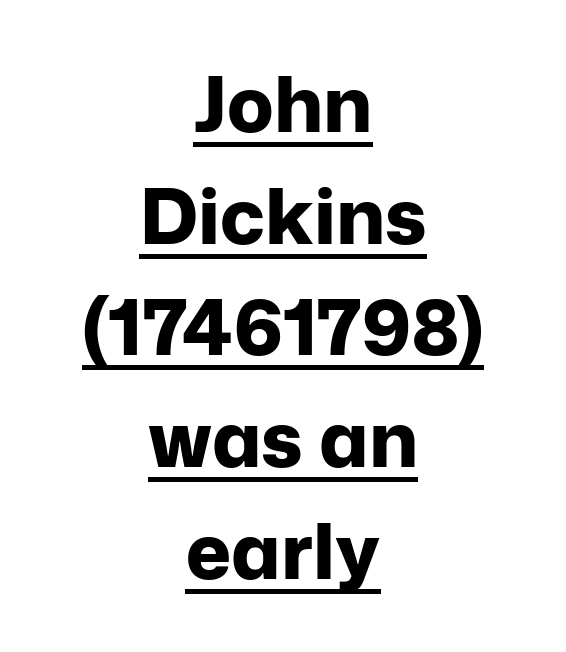
{"serif": "no", "italic": "no", "bold": "yes", "weight": "bold", "width": "normal", "stroke_contrast": "low", "x_height": "medium", "monospaced": "no", "underline": "yes", "align": "center", "line_spacing": "normal", "line_spacing_ratio": 1.45, "letter_spacing": "normal", "letter_spacing_em": 0.0, "glyph_px": 77}
